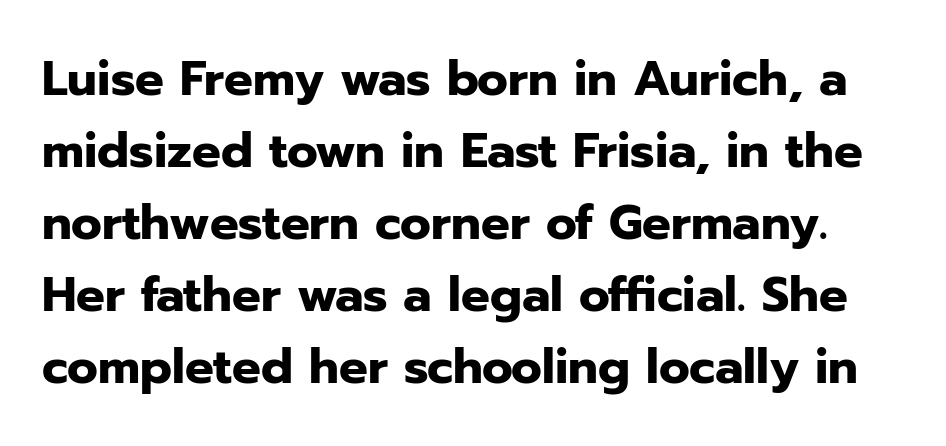
{"serif": "no", "italic": "no", "bold": "yes", "weight": "heavy", "width": "normal", "stroke_contrast": "low", "x_height": "medium", "monospaced": "no", "underline": "no", "line_spacing": "normal", "line_spacing_ratio": 1.5, "letter_spacing": "normal", "letter_spacing_em": 0.0, "glyph_px": 48}
